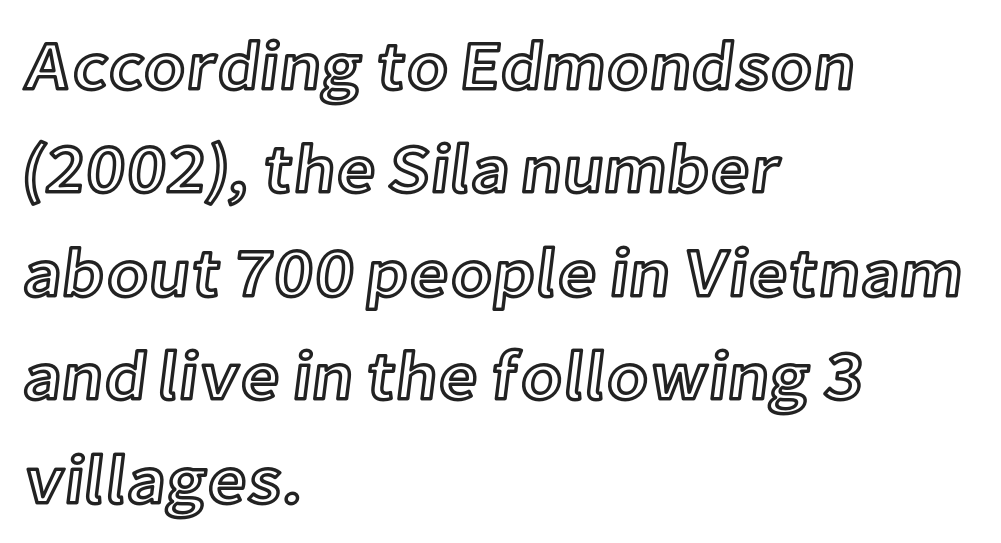
Q: Is the text italic (slanted)? A: Yes.
Q: Is the text underlined? A: No.
Q: How is the paragraph aligned? A: Left-aligned.
Q: Is the spacing between letters normal or unusually wide? A: Normal.
Q: Is the spacing between lines tight, normal or loose? A: Normal.
Q: Width (condensed, normal, or wide)? A: Normal.
Q: x-height? A: Medium.
Q: Monospaced? A: No.
